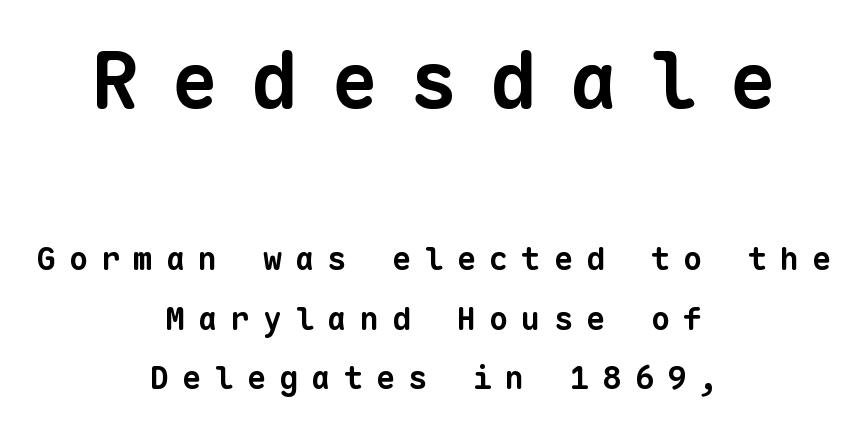
The image shows 79 px bold sans-serif type, monospaced; set centered, line spacing 1.86x, unusually wide letter spacing (+0.41 em), not underlined; the first (top) block is 2.47x larger; low stroke contrast and a medium x-height.
